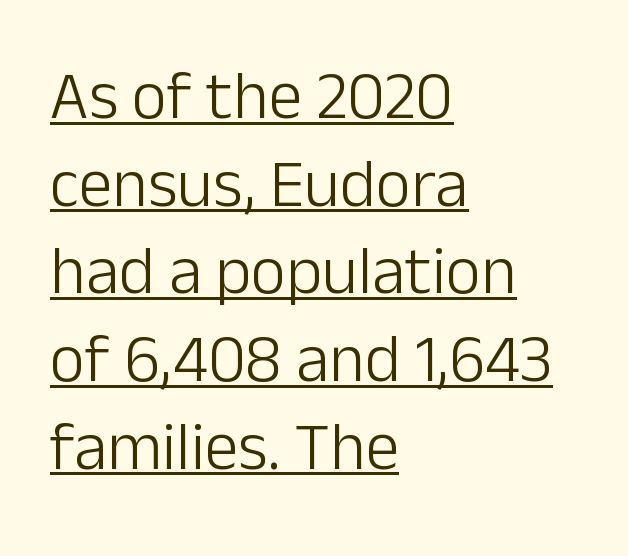
Q: Is the text bold? A: No.
Q: Is the text italic (slanted)? A: No, it is upright.
Q: Is the typeface a serif or a sans-serif typeface? A: Sans-serif.
Q: Is the text underlined? A: Yes.
Q: How is the paragraph aligned? A: Left-aligned.
Q: Is the spacing between letters normal or unusually wide? A: Normal.
Q: Is the spacing between lines tight, normal or loose? A: Normal.
Q: Width (condensed, normal, or wide)? A: Normal.
Q: Stroke contrast? A: Low.
Q: x-height? A: Medium.
Q: Monospaced? A: No.
